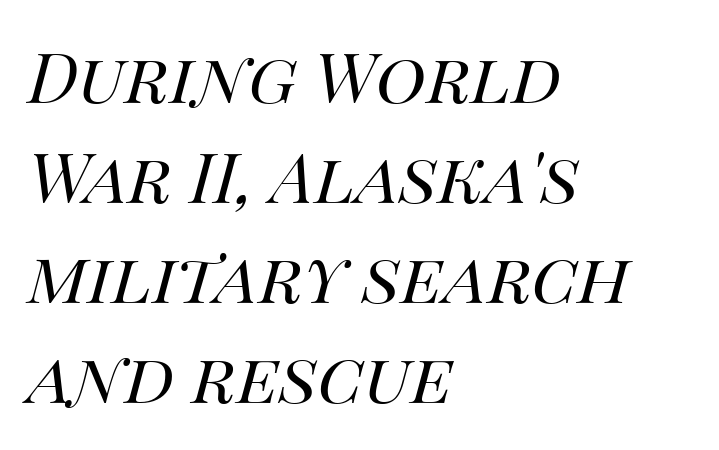
{"italic": "yes", "lean": "right", "slant_degrees": 14, "bold": "no", "weight": "regular", "width": "normal", "stroke_contrast": "medium", "x_height": "large", "monospaced": "no", "underline": "no", "align": "left", "line_spacing": "normal", "line_spacing_ratio": 1.45, "letter_spacing": "normal", "letter_spacing_em": 0.0, "glyph_px": 69}
